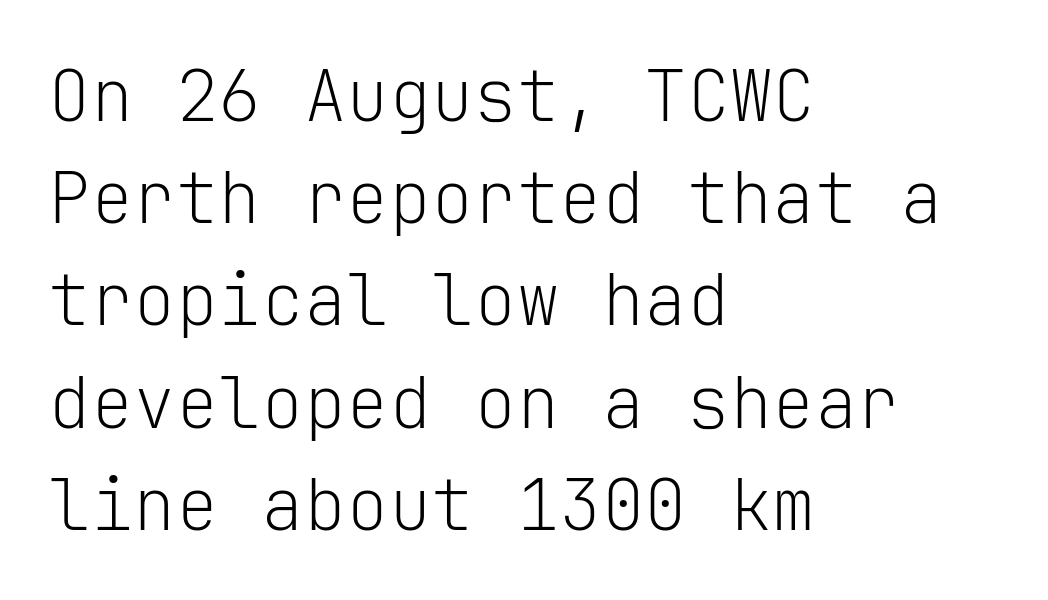
The image shows 71 px light sans-serif type, upright, monospaced; set left-aligned, normal line spacing (1.44x), normal letter spacing, not underlined; low stroke contrast and a medium x-height.
